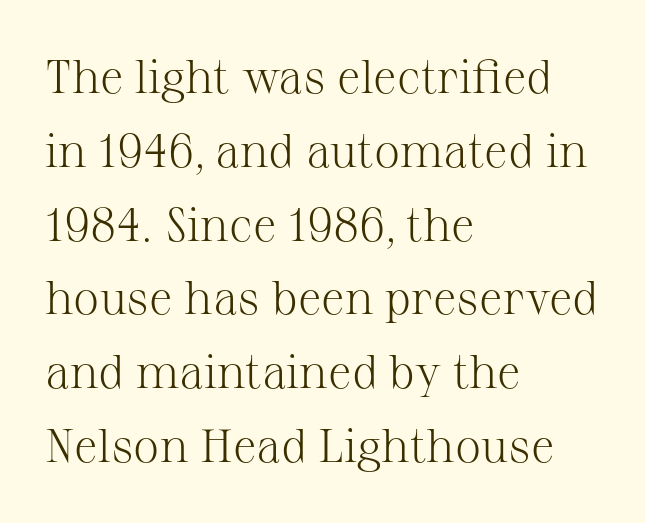
The typeface chosen for these lines features serifs. Ink coverage per letter is moderate at most. This rendering features lettering with no underline. Character widths vary here, with narrow letters taking less room than wide ones. Layout note: lines flush left.
